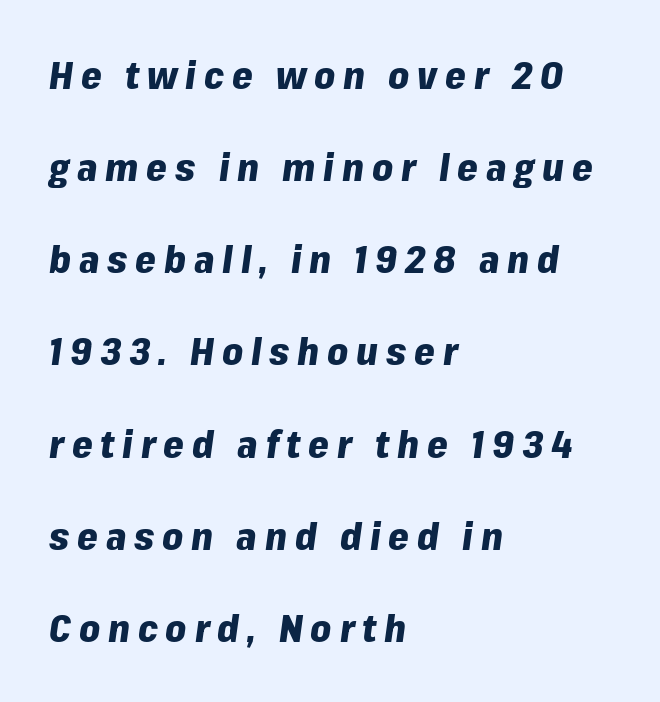
{"italic": "yes", "lean": "right", "slant_degrees": 8, "bold": "yes", "weight": "heavy", "width": "normal", "stroke_contrast": "low", "x_height": "medium", "monospaced": "no", "underline": "no", "align": "left", "line_spacing": "loose", "line_spacing_ratio": 2.49, "letter_spacing": "wide", "letter_spacing_em": 0.21, "glyph_px": 37}
